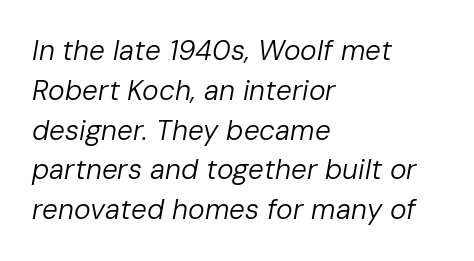
{"italic": "yes", "lean": "right", "slant_degrees": 10, "bold": "no", "weight": "regular", "width": "normal", "stroke_contrast": "low", "x_height": "medium", "monospaced": "no", "underline": "no", "align": "left", "line_spacing": "normal", "line_spacing_ratio": 1.42, "letter_spacing": "normal", "letter_spacing_em": 0.0, "glyph_px": 28}
